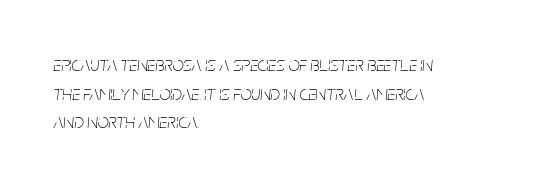
{"italic": "yes", "lean": "right", "slant_degrees": 5, "bold": "no", "underline": "no", "align": "left", "line_spacing": "normal", "line_spacing_ratio": 1.43, "letter_spacing": "normal", "letter_spacing_em": 0.0, "glyph_px": 20}
